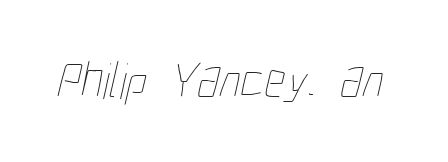
The image shows 51 px thin, condensed type; set normal letter spacing, not underlined; low stroke contrast and a medium x-height.
